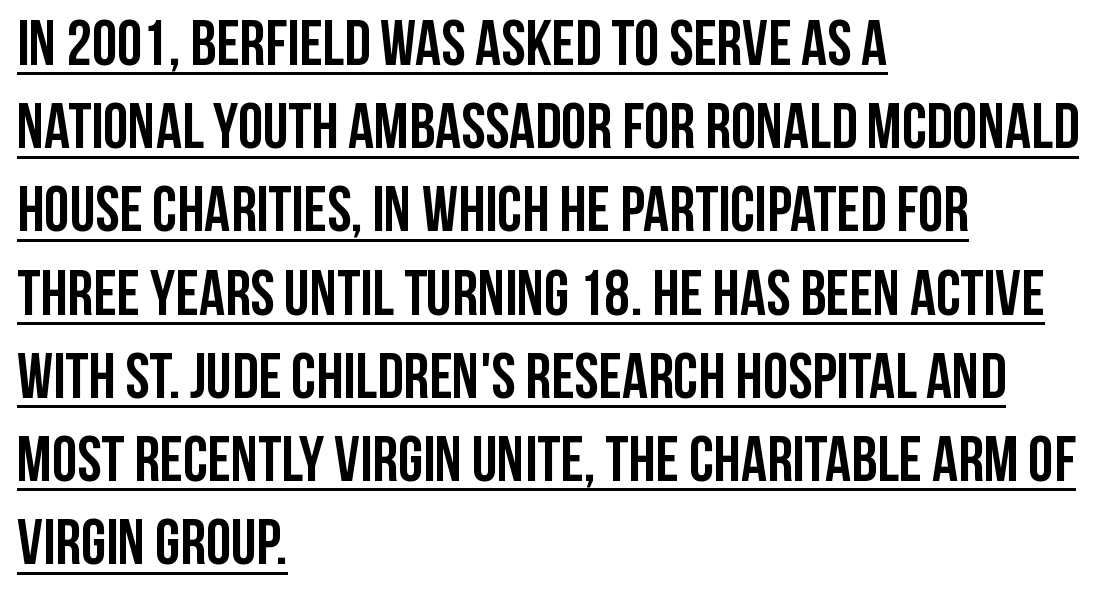
{"serif": "no", "italic": "no", "bold": "yes", "weight": "semibold", "width": "condensed", "stroke_contrast": "low", "x_height": "large", "monospaced": "no", "underline": "yes", "align": "left", "line_spacing": "normal", "line_spacing_ratio": 1.3, "letter_spacing": "normal", "letter_spacing_em": 0.0, "glyph_px": 64}
